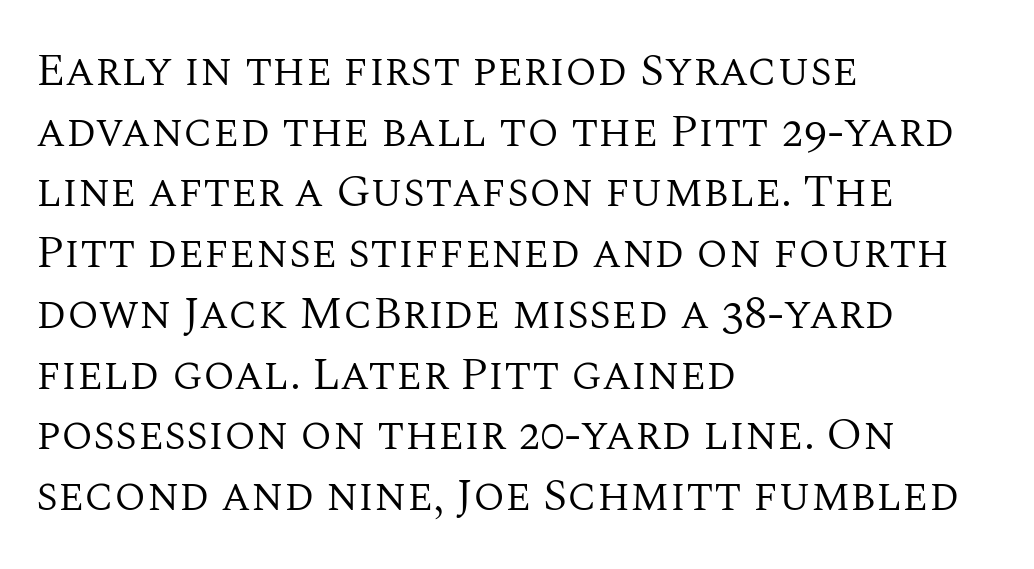
Q: Is the text bold? A: No.
Q: Is the text italic (slanted)? A: No, it is upright.
Q: Is the typeface a serif or a sans-serif typeface? A: Serif.
Q: Is the text underlined? A: No.
Q: How is the paragraph aligned? A: Left-aligned.
Q: Is the spacing between letters normal or unusually wide? A: Normal.
Q: Is the spacing between lines tight, normal or loose? A: Normal.
Q: Width (condensed, normal, or wide)? A: Normal.
Q: Stroke contrast? A: Medium.
Q: x-height? A: Large.
Q: Monospaced? A: No.
